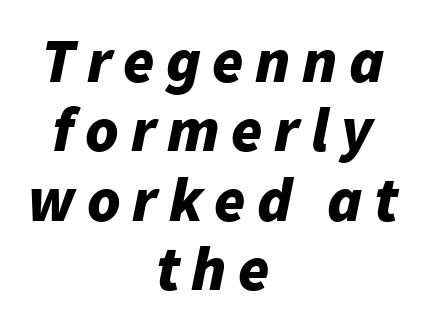
The letters are bold, with thick, heavy strokes. Think of a printed novel: that variable character pitch is what you see here. One-word summary of the alignment: center. Would a proofreader flag this as italicized? Yes. The passage shown stacks its lines with hardly any gap. Descender tails drop into unmarked territory.
